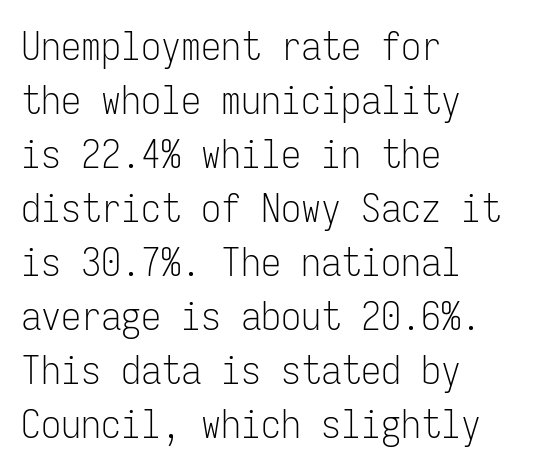
Q: Is the text bold? A: No.
Q: Is the text italic (slanted)? A: No, it is upright.
Q: Is the typeface a serif or a sans-serif typeface? A: Sans-serif.
Q: Is the text underlined? A: No.
Q: How is the paragraph aligned? A: Left-aligned.
Q: Is the spacing between letters normal or unusually wide? A: Normal.
Q: Is the spacing between lines tight, normal or loose? A: Normal.
Q: Width (condensed, normal, or wide)? A: Condensed.
Q: Stroke contrast? A: Low.
Q: x-height? A: Medium.
Q: Monospaced? A: Yes.
